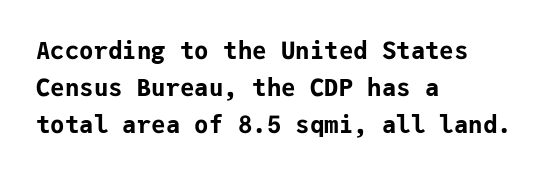
The passage shown has conventional tracking throughout. Underline: absent. The lines in this sample share a left origin and differ only in where they stop. These lines carry a lot of weight — the face is fully bold. Leading: standard. Characters remain perfectly vertical along every line.
